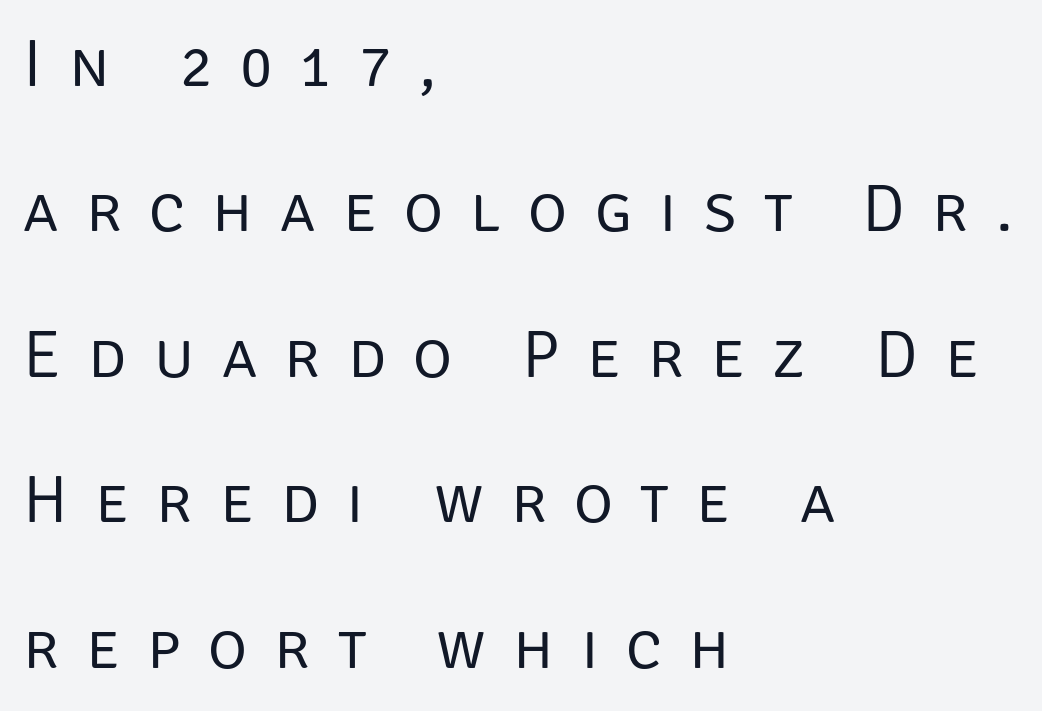
{"serif": "no", "italic": "no", "bold": "no", "weight": "regular", "width": "normal", "stroke_contrast": "low", "x_height": "large", "monospaced": "no", "underline": "no", "align": "left", "line_spacing": "loose", "line_spacing_ratio": 2.17, "letter_spacing": "wide", "letter_spacing_em": 0.41, "glyph_px": 67}
